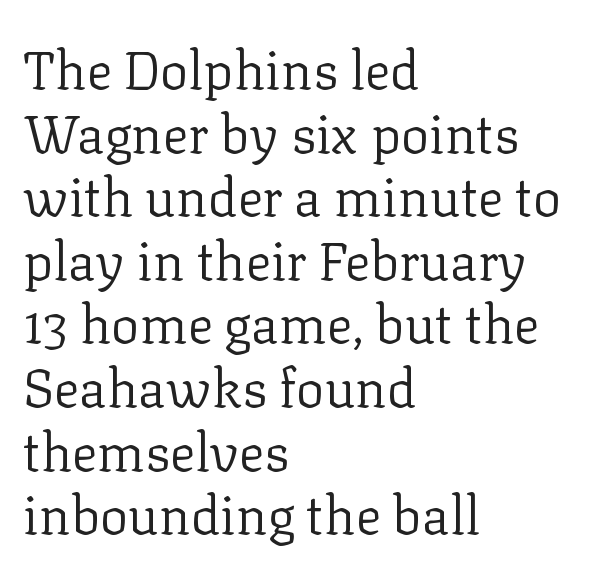
Q: Is the text bold? A: No.
Q: Is the text italic (slanted)? A: No, it is upright.
Q: Is the typeface a serif or a sans-serif typeface? A: Serif.
Q: Is the text underlined? A: No.
Q: How is the paragraph aligned? A: Left-aligned.
Q: Is the spacing between letters normal or unusually wide? A: Normal.
Q: Width (condensed, normal, or wide)? A: Normal.
Q: Stroke contrast? A: Low.
Q: x-height? A: Medium.
Q: Monospaced? A: No.
